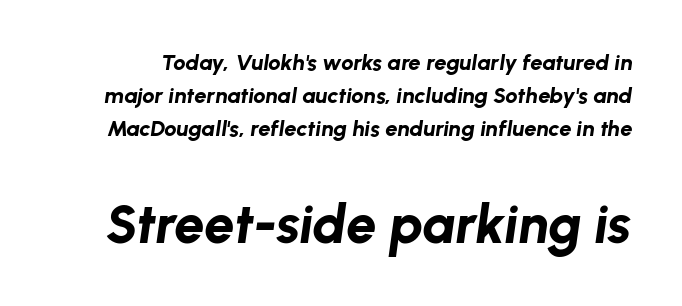
The image shows 54 px bold type, italic (leaning right); set normal line spacing (1.49x), normal letter spacing, not underlined; the second (bottom) block is 2.45x larger; low stroke contrast and a medium x-height.
